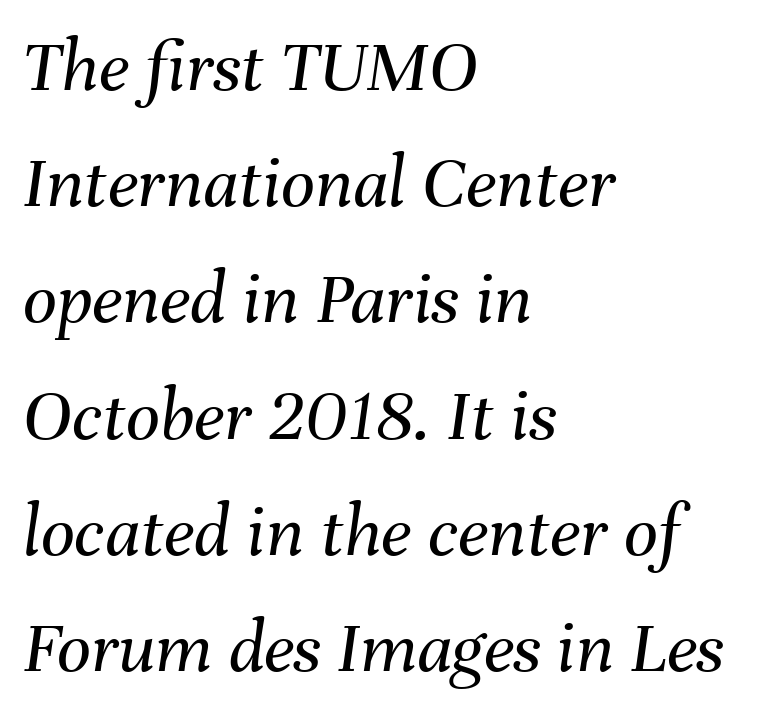
Would a proofreader flag this as italicized? Yes. Observe the ordinary spacing: letters are neighbours, not strangers. No word sits above an underline. Each line starts at the same left margin while the right side varies. Line spacing here is normal. You could not count columns in this text — the font is proportionally spaced.
